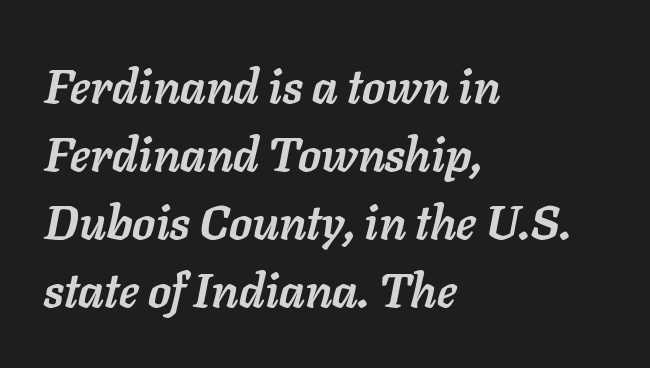
Observe the ordinary spacing: letters are neighbours, not strangers. The font's italic variant was chosen for this text. Regular leading. Weight: bold. Has an underline been added? It has not. Character widths vary here, with narrow letters taking less room than wide ones.
